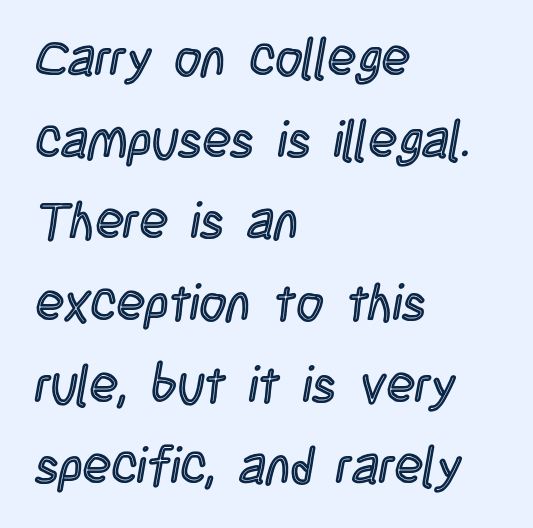
The image shows 52 px condensed type; set left-aligned, normal line spacing (1.57x), normal letter spacing, not underlined; a large x-height.
